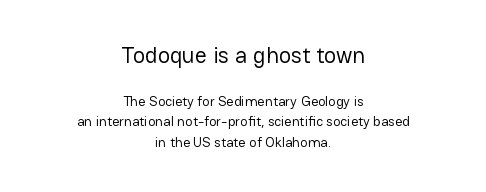
The image shows 23 px text type, upright; set centered, normal line spacing (1.46x), normal letter spacing, not underlined; the first (top) block is 1.64x larger.
